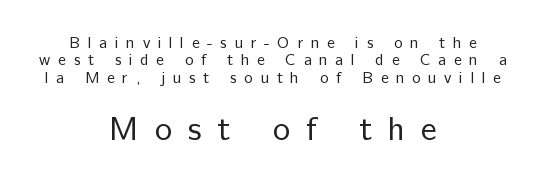
{"serif": "no", "italic": "no", "bold": "no", "weight": "regular", "width": "normal", "stroke_contrast": "low", "x_height": "medium", "monospaced": "no", "underline": "no", "align": "center", "line_spacing": "tight", "line_spacing_ratio": 1.08, "letter_spacing": "wide", "letter_spacing_em": 0.48, "larger_block": "second", "size_ratio": 2.06, "glyph_px": 33}
